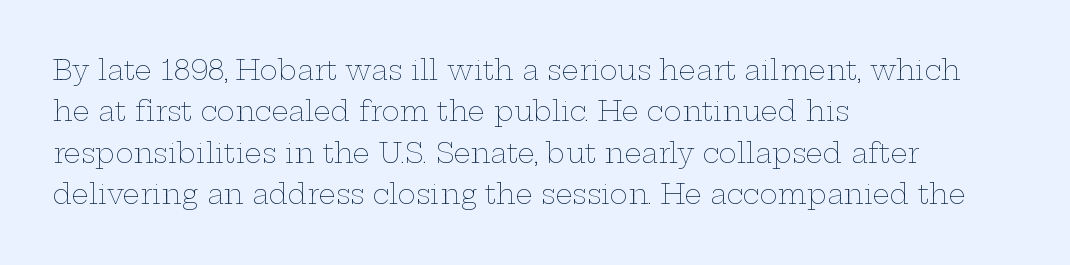
The image shows 27 px text type, upright; set left-aligned, normal line spacing (1.53x), normal letter spacing, not underlined.
